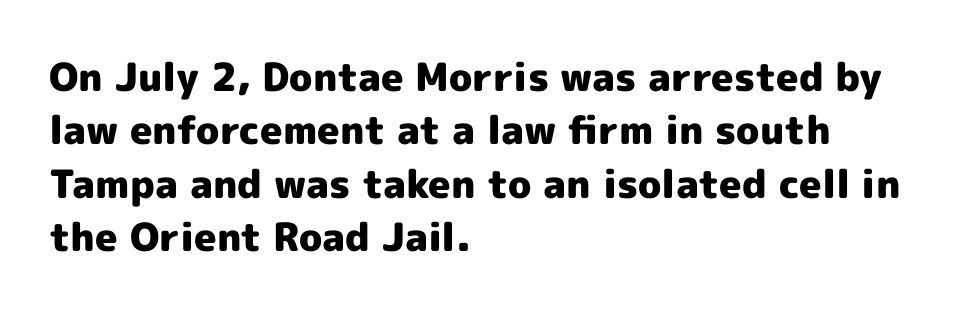
What stands out about the letter spacing? Nothing — it is the standard amount. Each letter keeps its own natural width here, so spacing adapts to shape. Regarding leading, the lines here are spaced in the standard way. A bare baseline throughout the passage. Posture: vertical.
